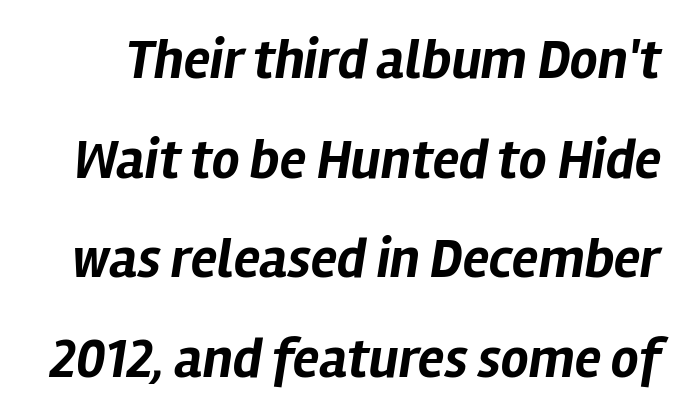
Q: Is the text bold? A: Yes.
Q: Is the text italic (slanted)? A: Yes, it leans right by about 12 degrees.
Q: Is the text underlined? A: No.
Q: Is the spacing between letters normal or unusually wide? A: Normal.
Q: Width (condensed, normal, or wide)? A: Normal.
Q: Stroke contrast? A: Low.
Q: x-height? A: Medium.
Q: Monospaced? A: No.
